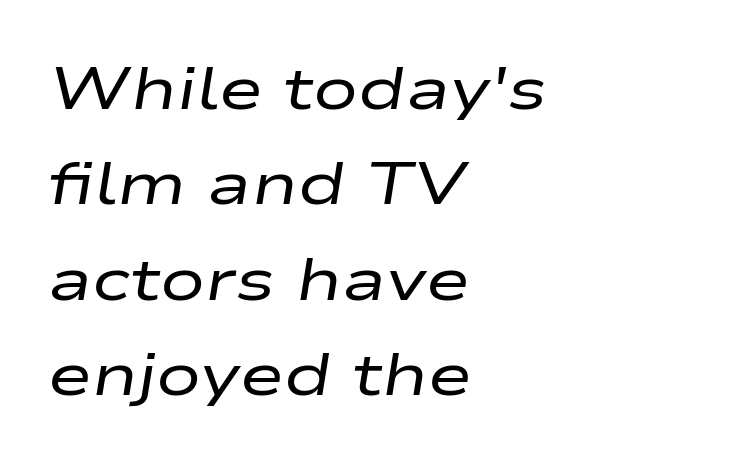
{"italic": "yes", "lean": "right", "slant_degrees": 9, "bold": "no", "weight": "regular", "width": "wide", "stroke_contrast": "low", "x_height": "medium", "monospaced": "no", "underline": "no", "align": "left", "line_spacing": "normal", "line_spacing_ratio": 1.59, "letter_spacing": "normal", "letter_spacing_em": 0.0, "glyph_px": 60}
